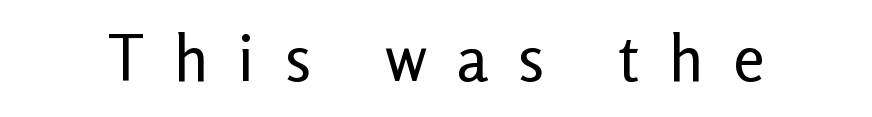
{"serif": "no", "italic": "no", "bold": "no", "weight": "regular", "width": "normal", "stroke_contrast": "low", "x_height": "medium", "monospaced": "no", "underline": "no", "letter_spacing": "wide", "letter_spacing_em": 0.46, "glyph_px": 64}
